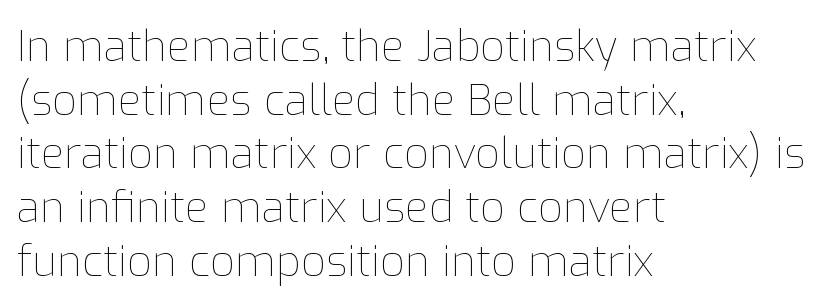
The typography opts for an upright posture over an oblique one. Nobody drew a line under any word here. Think of a printed novel: that variable character pitch is what you see here. In terms of letterspacing, this is plain default setting. These glyphs show unthickened strokes, regular width or finer. The lines in this sample share a left origin and differ only in where they stop.
